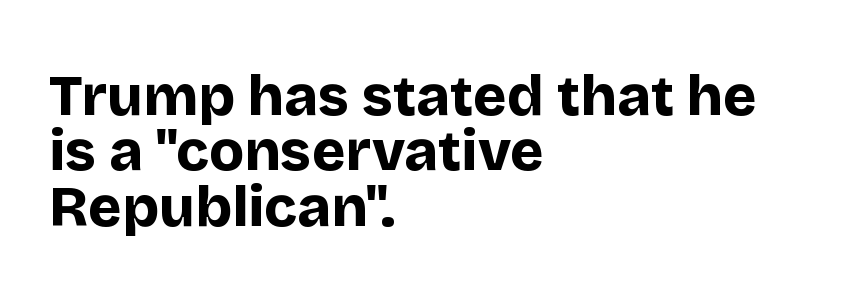
Q: Is the text bold? A: Yes.
Q: Is the text italic (slanted)? A: No, it is upright.
Q: Is the typeface a serif or a sans-serif typeface? A: Sans-serif.
Q: Is the text underlined? A: No.
Q: How is the paragraph aligned? A: Left-aligned.
Q: Is the spacing between letters normal or unusually wide? A: Normal.
Q: Is the spacing between lines tight, normal or loose? A: Tight.
Q: Width (condensed, normal, or wide)? A: Normal.
Q: Stroke contrast? A: Low.
Q: x-height? A: Large.
Q: Monospaced? A: No.
